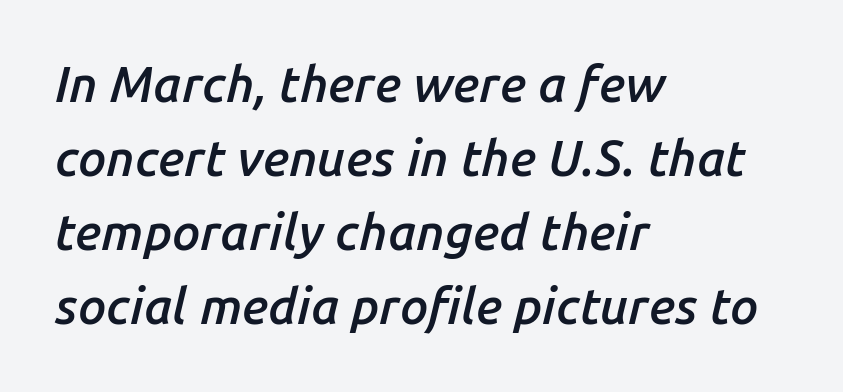
{"italic": "yes", "lean": "right", "slant_degrees": 14, "bold": "semi", "weight": "semibold", "width": "normal", "stroke_contrast": "low", "x_height": "medium", "monospaced": "no", "underline": "no", "align": "left", "line_spacing": "normal", "line_spacing_ratio": 1.48, "letter_spacing": "normal", "letter_spacing_em": 0.0, "glyph_px": 50}
